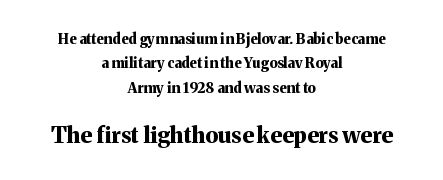
Q: Is the text bold? A: Yes.
Q: Is the text italic (slanted)? A: No, it is upright.
Q: Is the text underlined? A: No.
Q: How is the paragraph aligned? A: Centered.
Q: Is the spacing between letters normal or unusually wide? A: Normal.
Q: Which block of text is set in a larger size, the first (top) or the second (bottom)? A: The second (bottom) one.
